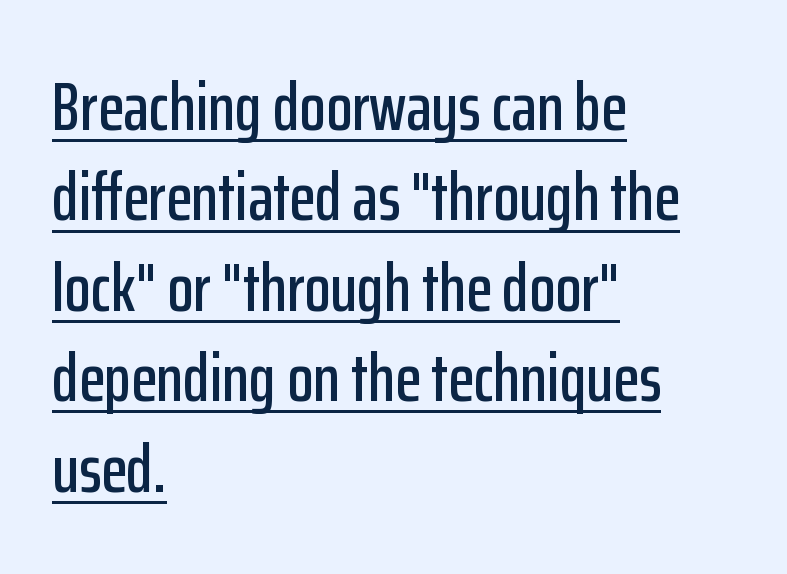
The image shows 68 px condensed sans-serif type, upright; set left-aligned, normal line spacing (1.33x), normal letter spacing, underlined; low stroke contrast and a medium x-height.
